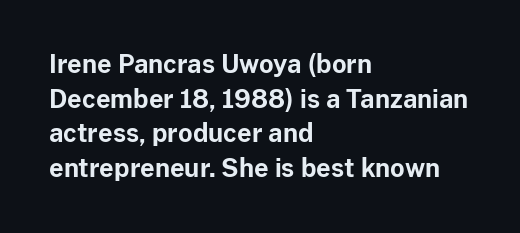
Q: Is the text bold? A: Yes.
Q: Is the text italic (slanted)? A: No, it is upright.
Q: Is the text underlined? A: No.
Q: How is the paragraph aligned? A: Left-aligned.
Q: Is the spacing between letters normal or unusually wide? A: Normal.
Q: Is the spacing between lines tight, normal or loose? A: Normal.
